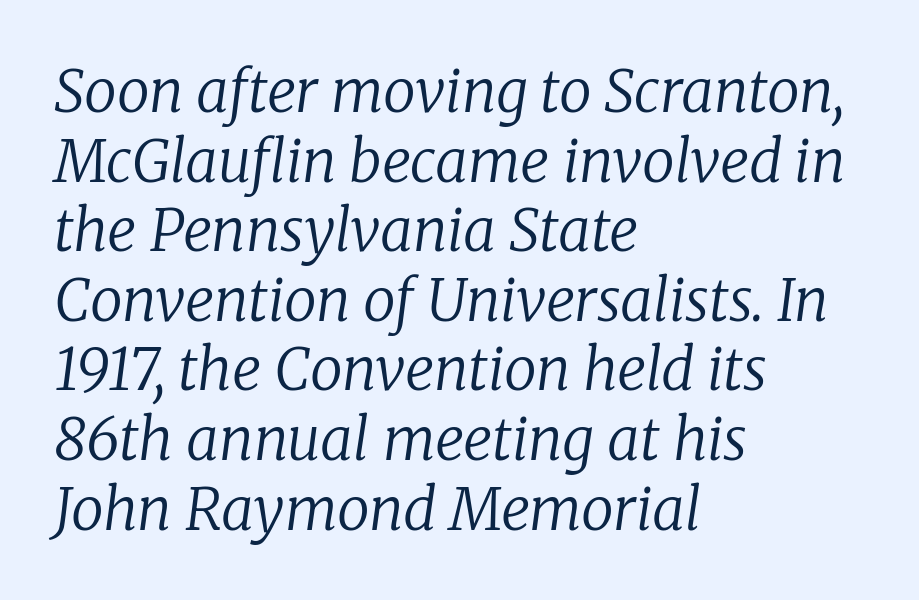
{"serif": "yes", "italic": "yes", "lean": "right", "slant_degrees": 8, "bold": "no", "weight": "regular", "width": "normal", "stroke_contrast": "low", "x_height": "medium", "monospaced": "no", "underline": "no", "align": "left", "line_spacing_ratio": 1.2, "letter_spacing": "normal", "letter_spacing_em": 0.0, "glyph_px": 58}
